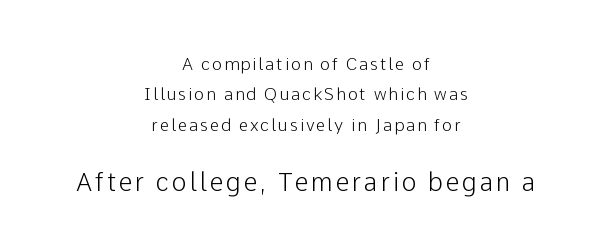
Characters remain perfectly vertical along every line. Bigger letters appear in the bottom chunk; the top chunk is reduced. Lines of text with bare space underneath. Casual observation: everything's sitting right in the middle.
